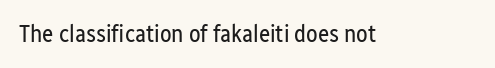
The image shows 24 px text type, upright; set normal letter spacing, not underlined.
